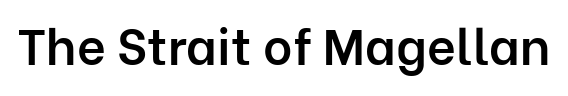
Q: Is the text bold? A: Semi-bold.
Q: Is the text italic (slanted)? A: No, it is upright.
Q: Is the typeface a serif or a sans-serif typeface? A: Sans-serif.
Q: Is the text underlined? A: No.
Q: Is the spacing between letters normal or unusually wide? A: Normal.
Q: Width (condensed, normal, or wide)? A: Normal.
Q: Stroke contrast? A: Low.
Q: x-height? A: Medium.
Q: Monospaced? A: No.
